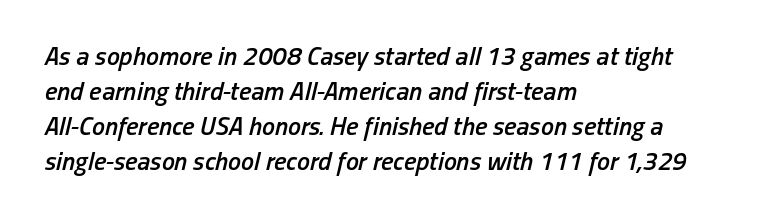
{"italic": "yes", "lean": "right", "slant_degrees": 13, "bold": "semi", "underline": "no", "align": "left", "line_spacing": "normal", "line_spacing_ratio": 1.35, "letter_spacing": "normal", "letter_spacing_em": 0.0, "glyph_px": 26}
